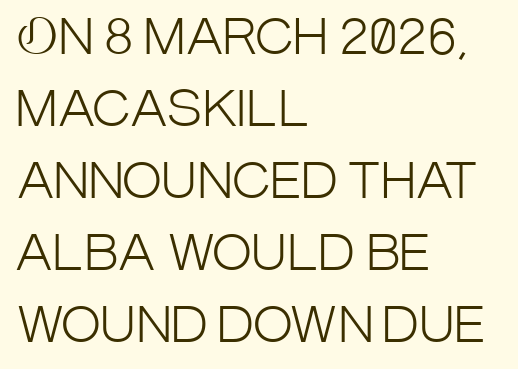
{"serif": "no", "italic": "no", "bold": "no", "weight": "light", "width": "condensed", "stroke_contrast": "low", "x_height": "large", "monospaced": "no", "underline": "no", "align": "left", "line_spacing": "normal", "line_spacing_ratio": 1.5, "letter_spacing": "normal", "letter_spacing_em": 0.0, "glyph_px": 48}
